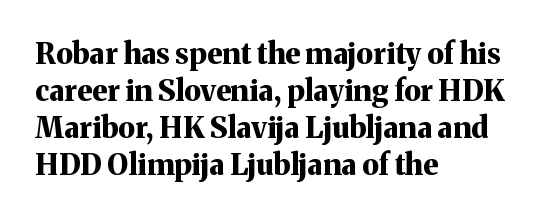
The letterforms sit shoulder to shoulder at normal distance. Leading matches the norm, producing a regular column. Type without underlining. The type sits square on the baseline with zero lean. Typographically, this falls in the serif category.
